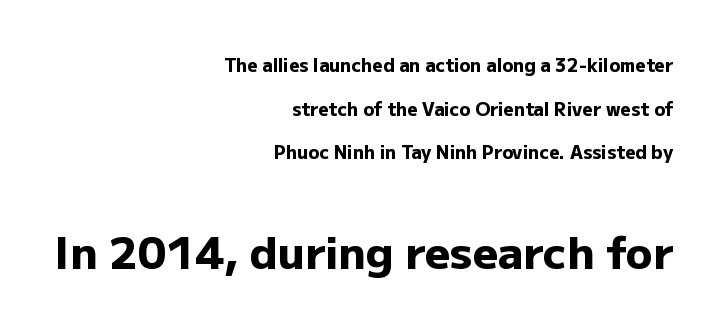
The image shows 44 px heavy sans-serif type, upright; set right-aligned, loose line spacing (2.43x), normal letter spacing, not underlined; the second (bottom) block is 2.44x larger; low stroke contrast and a medium x-height.
